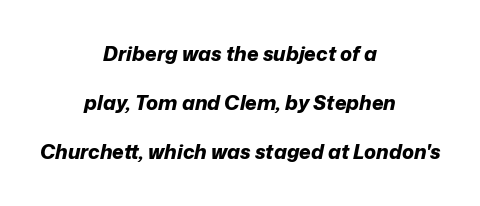
Q: Is the text bold? A: Yes.
Q: Is the text italic (slanted)? A: Yes, it leans right by about 12 degrees.
Q: Is the text underlined? A: No.
Q: How is the paragraph aligned? A: Centered.
Q: Is the spacing between letters normal or unusually wide? A: Normal.
Q: Is the spacing between lines tight, normal or loose? A: Loose.
